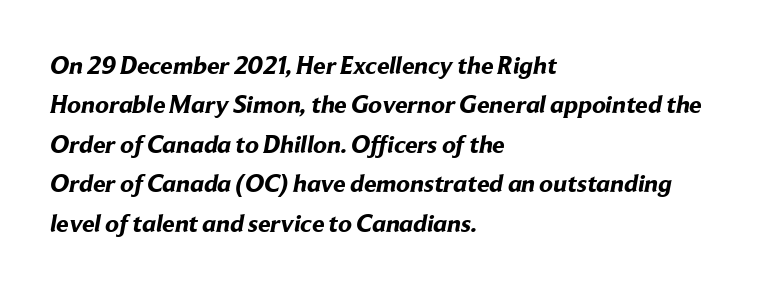
{"bold": "yes", "underline": "no", "align": "left", "line_spacing": "normal", "line_spacing_ratio": 1.58, "letter_spacing": "normal", "letter_spacing_em": 0.0, "glyph_px": 25}
